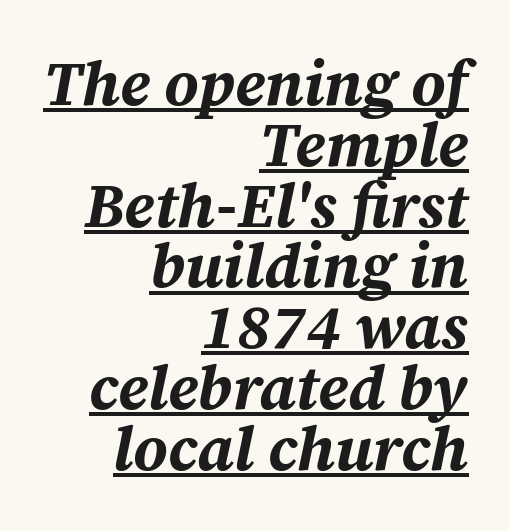
Q: Is the text bold? A: Yes.
Q: Is the text italic (slanted)? A: Yes, it leans right by about 12 degrees.
Q: Is the text underlined? A: Yes.
Q: How is the paragraph aligned? A: Right-aligned.
Q: Is the spacing between letters normal or unusually wide? A: Normal.
Q: Is the spacing between lines tight, normal or loose? A: Tight.
Q: Width (condensed, normal, or wide)? A: Normal.
Q: Stroke contrast? A: Medium.
Q: x-height? A: Medium.
Q: Monospaced? A: No.
